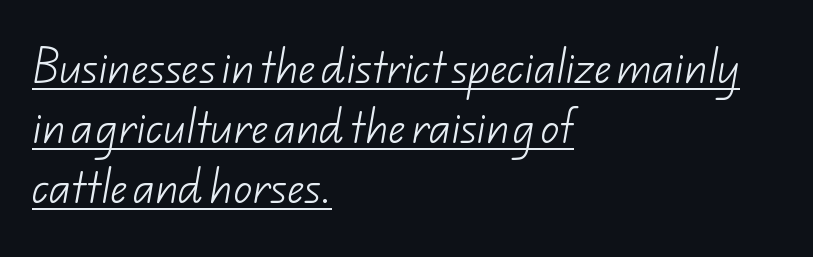
{"serif": "no", "bold": "no", "weight": "light", "width": "normal", "stroke_contrast": "low", "x_height": "small", "monospaced": "no", "underline": "yes", "align": "left", "line_spacing": "normal", "line_spacing_ratio": 1.62, "letter_spacing": "normal", "letter_spacing_em": 0.0, "glyph_px": 37}
